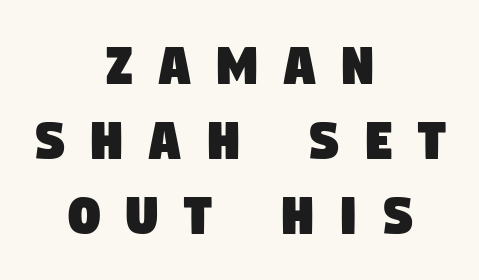
Q: Is the typeface a serif or a sans-serif typeface? A: Sans-serif.
Q: Is the text underlined? A: No.
Q: How is the paragraph aligned? A: Centered.
Q: Is the spacing between letters normal or unusually wide? A: Unusually wide.
Q: Width (condensed, normal, or wide)? A: Condensed.
Q: Stroke contrast? A: Low.
Q: x-height? A: Large.
Q: Monospaced? A: No.
